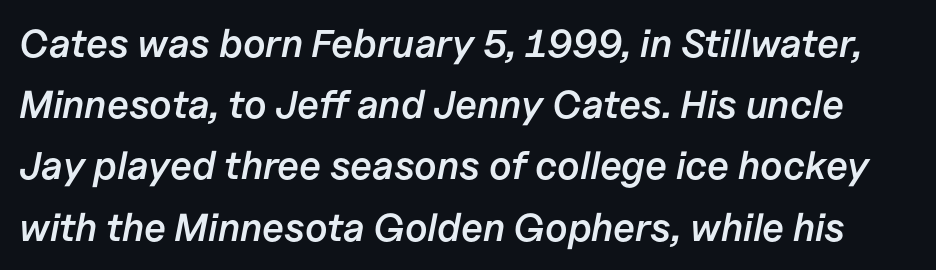
Q: Is the text bold? A: Semi-bold.
Q: Is the text italic (slanted)? A: Yes, it leans right by about 11 degrees.
Q: Is the text underlined? A: No.
Q: Is the spacing between letters normal or unusually wide? A: Normal.
Q: Is the spacing between lines tight, normal or loose? A: Normal.
Q: Width (condensed, normal, or wide)? A: Normal.
Q: Stroke contrast? A: Low.
Q: x-height? A: Medium.
Q: Monospaced? A: No.
